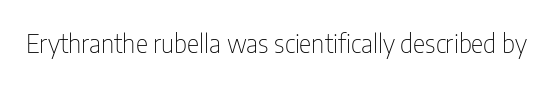
Q: Is the text bold? A: No.
Q: Is the text italic (slanted)? A: No, it is upright.
Q: Is the text underlined? A: No.
Q: Is the spacing between letters normal or unusually wide? A: Normal.
